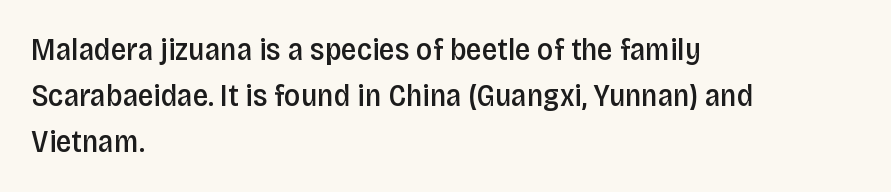
Visually the block forms a straight wall on the left and a jagged coastline on the right. Look at the stroke-to-counter ratio: somewhat heavy, a semibold. Students, observe: this is what conventionally led text looks like. Each letter's strokes conclude bluntly, with no projecting serifs. This is roman type, the default non-slanted kind.
